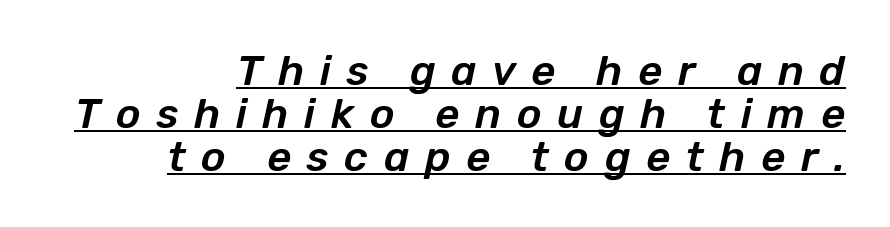
{"italic": "yes", "lean": "right", "slant_degrees": 12, "width": "normal", "stroke_contrast": "low", "x_height": "medium", "monospaced": "no", "underline": "yes", "align": "right", "line_spacing": "tight", "line_spacing_ratio": 1.02, "letter_spacing": "wide", "letter_spacing_em": 0.37, "glyph_px": 42}
